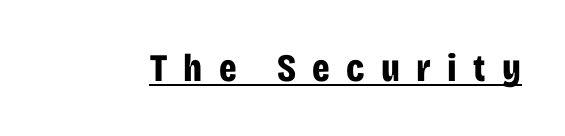
The image shows 39 px bold, condensed sans-serif type, upright; set unusually wide letter spacing (+0.42 em), underlined; low stroke contrast and a large x-height.
